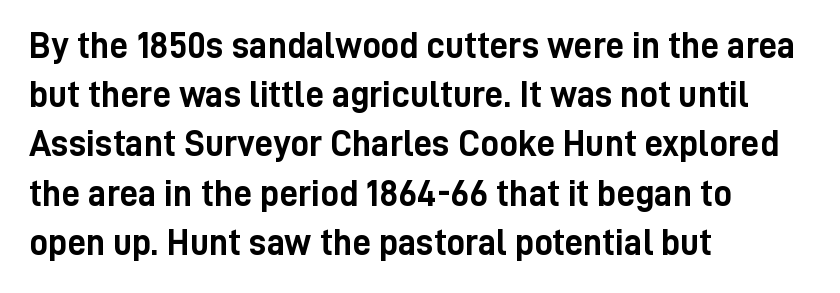
{"serif": "no", "italic": "no", "bold": "yes", "weight": "semibold", "width": "condensed", "stroke_contrast": "low", "x_height": "medium", "monospaced": "no", "underline": "no", "align": "left", "line_spacing": "normal", "line_spacing_ratio": 1.33, "letter_spacing": "normal", "letter_spacing_em": 0.0, "glyph_px": 37}
